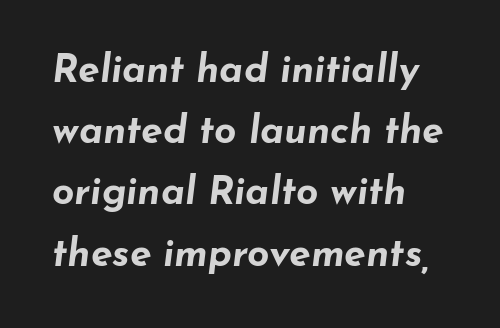
Q: Is the text bold? A: Yes.
Q: Is the text italic (slanted)? A: Yes, it leans right by about 7 degrees.
Q: Is the text underlined? A: No.
Q: How is the paragraph aligned? A: Left-aligned.
Q: Is the spacing between letters normal or unusually wide? A: Normal.
Q: Is the spacing between lines tight, normal or loose? A: Normal.
Q: Width (condensed, normal, or wide)? A: Wide.
Q: Stroke contrast? A: Low.
Q: x-height? A: Small.
Q: Monospaced? A: No.
